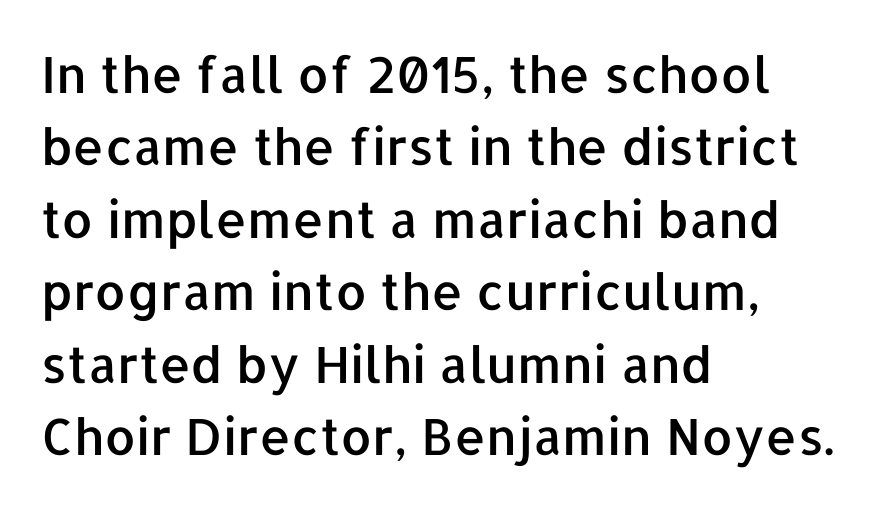
The ragged edge is on the right, which tells us the setting is flush left. If you drew a line through each stem, it would be perfectly vertical. Does the leading feel generous? No, just average. These lines are composed in type without serifs.
